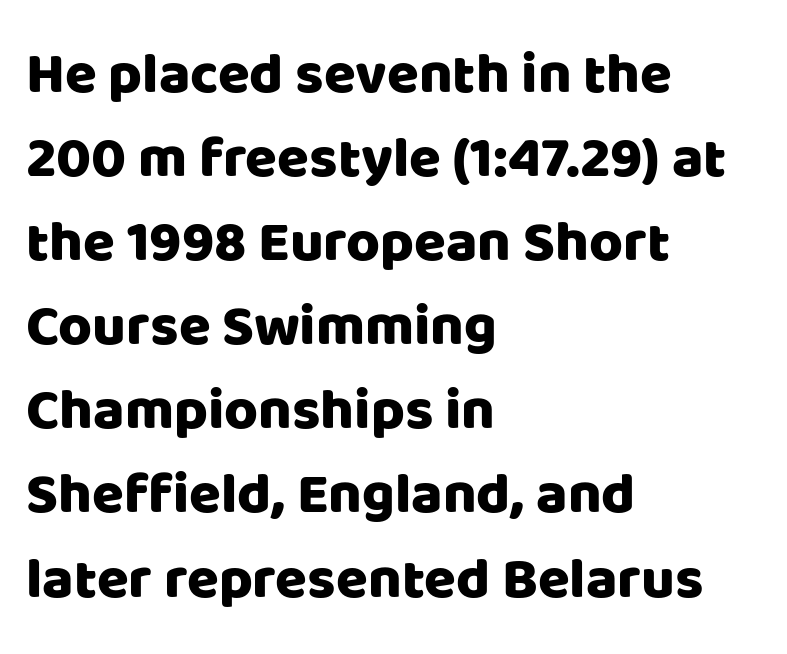
Notice how the stems are strictly vertical — no italics here. The letters carry no serifs — their stems end cleanly without finishing strokes. Interline gaps are of average width in this sample. Tracking value appears to be zero — textbook default spacing. Each line starts at the same left margin while the right side varies. Underlining? Definitely not there.
